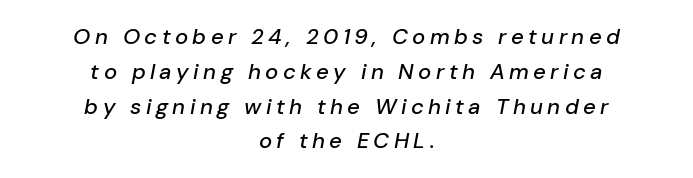
Just letters on the line, the space beneath them empty. Line spacing here is normal. The face used here has a pronounced slope to its letters. Look at the tracking — it's clearly loosened, letters drifting apart. Each line is balanced around a shared central axis.
